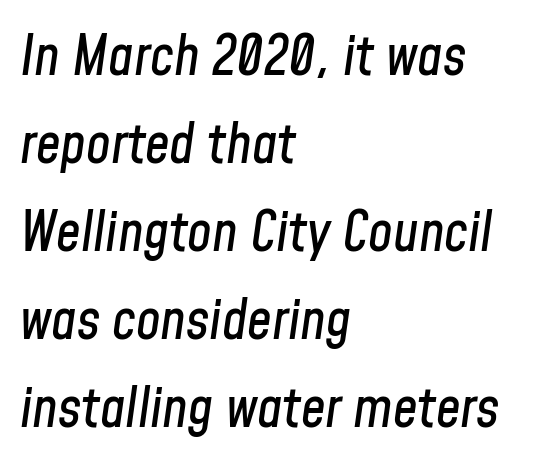
When letters slant like this, we call the style italic. Proportional: the letters do not fall into vertical columns. Lines of text with bare space underneath. Nobody touched the tracking dial on this one.
